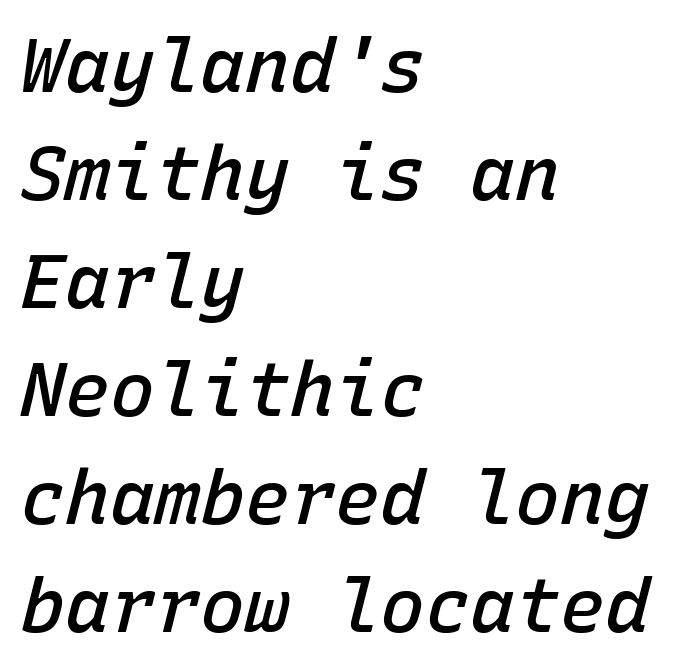
{"italic": "yes", "lean": "right", "slant_degrees": 15, "bold": "semi", "weight": "semibold", "width": "normal", "stroke_contrast": "low", "x_height": "medium", "monospaced": "yes", "underline": "no", "align": "left", "line_spacing": "normal", "line_spacing_ratio": 1.44, "letter_spacing": "normal", "letter_spacing_em": 0.0, "glyph_px": 75}
